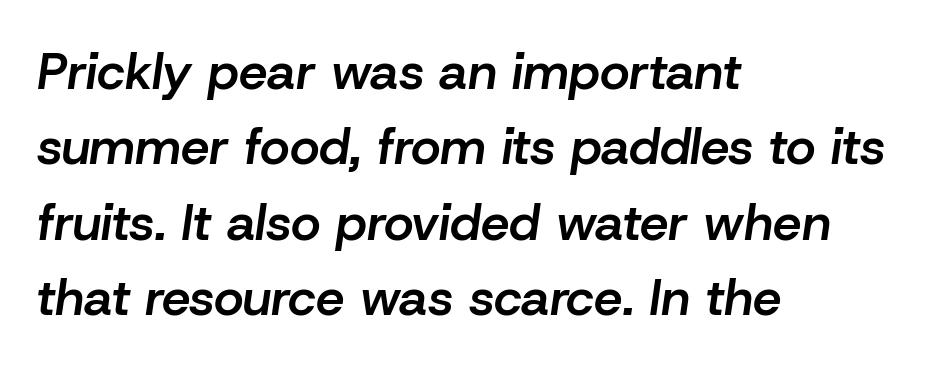
The image shows 51 px semibold type, italic (leaning right); set left-aligned, normal line spacing (1.48x), normal letter spacing, not underlined; low stroke contrast and a medium x-height.
